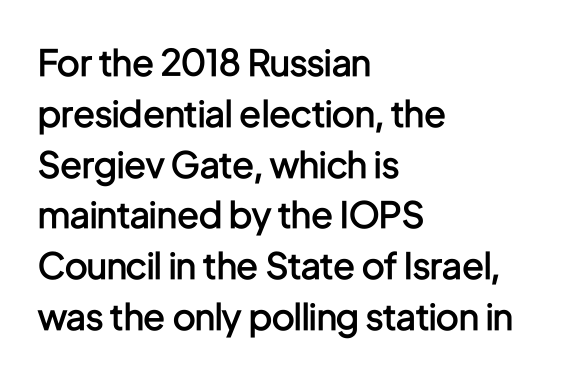
Q: Is the text bold? A: Semi-bold.
Q: Is the text italic (slanted)? A: No, it is upright.
Q: Is the typeface a serif or a sans-serif typeface? A: Sans-serif.
Q: Is the text underlined? A: No.
Q: How is the paragraph aligned? A: Left-aligned.
Q: Is the spacing between letters normal or unusually wide? A: Normal.
Q: Is the spacing between lines tight, normal or loose? A: Normal.
Q: Width (condensed, normal, or wide)? A: Condensed.
Q: Stroke contrast? A: Low.
Q: x-height? A: Medium.
Q: Monospaced? A: No.
